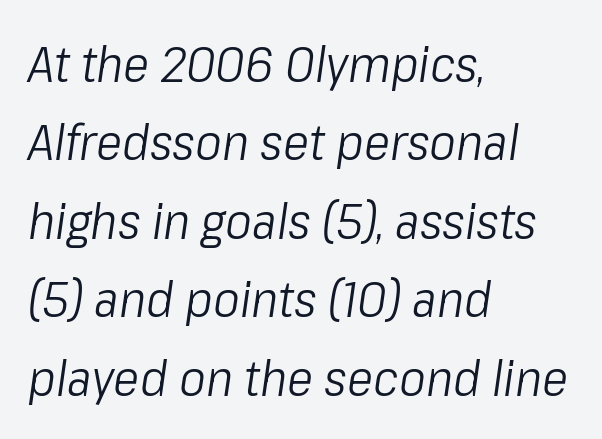
{"italic": "yes", "lean": "right", "slant_degrees": 8, "bold": "no", "weight": "light", "width": "condensed", "stroke_contrast": "low", "x_height": "medium", "monospaced": "no", "underline": "no", "align": "left", "line_spacing": "normal", "line_spacing_ratio": 1.57, "letter_spacing": "normal", "letter_spacing_em": 0.0, "glyph_px": 50}
